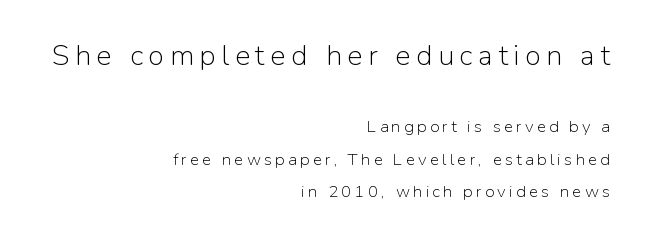
These lines were composed using upright roman letters. The rendering uses natural spacing where letterforms have individual widths. Interline gaps are noticeably wide in this sample. Anything drawn beneath the words? Only blank space. Observe the absence of serifs on each vertical stroke in this sample. The typeface has the unassuming heft of standard copy or less.
